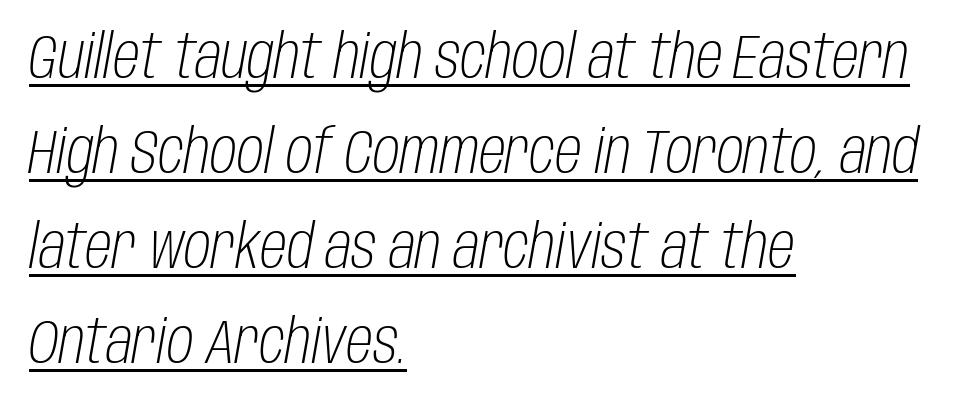
Q: Is the text bold? A: No.
Q: Is the text italic (slanted)? A: Yes, it leans right by about 10 degrees.
Q: Is the text underlined? A: Yes.
Q: How is the paragraph aligned? A: Left-aligned.
Q: Is the spacing between letters normal or unusually wide? A: Normal.
Q: Is the spacing between lines tight, normal or loose? A: Normal.
Q: Width (condensed, normal, or wide)? A: Condensed.
Q: Stroke contrast? A: Low.
Q: x-height? A: Large.
Q: Monospaced? A: No.
